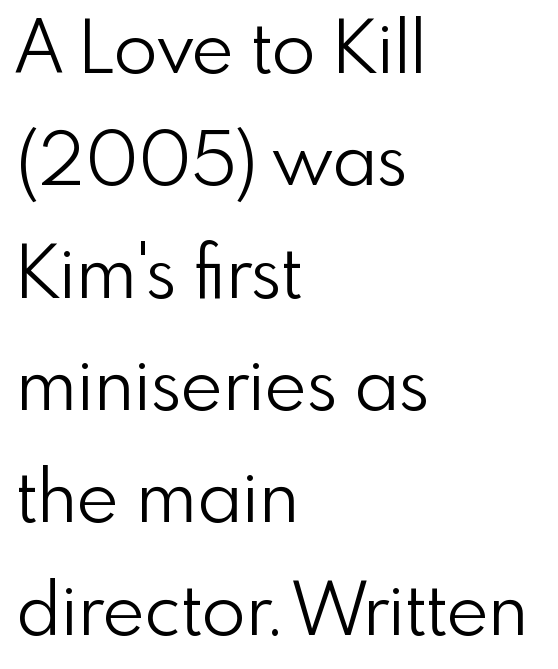
{"serif": "no", "italic": "no", "bold": "no", "weight": "light", "width": "normal", "x_height": "small", "monospaced": "no", "underline": "no", "align": "left", "line_spacing": "normal", "line_spacing_ratio": 1.56, "letter_spacing": "normal", "letter_spacing_em": 0.0, "glyph_px": 72}
